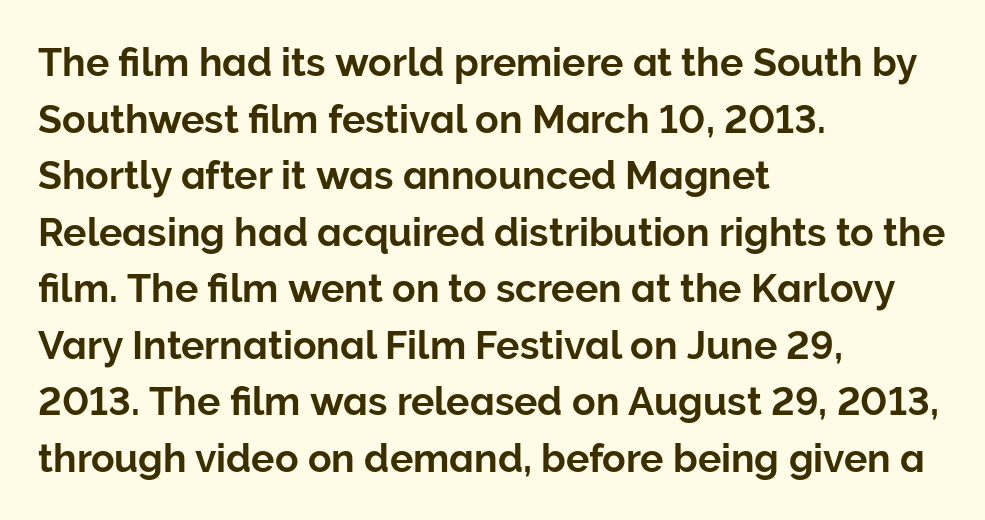
The glyphs are unaccompanied by any horizontal stroke below them. The tracking reads as untouched default to a designer's eye. Is this a sans? Yes — the strokes have no serifs. Think of a printed novel: that variable character pitch is what you see here. The typesetter chose a ragged-right arrangement here.
